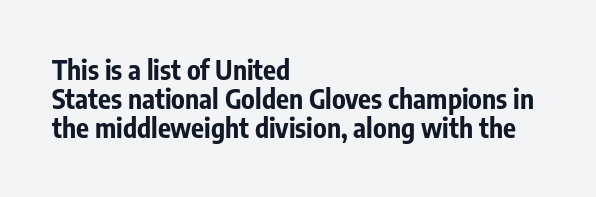
Q: Is the text bold? A: Yes.
Q: Is the text italic (slanted)? A: No, it is upright.
Q: Is the text underlined? A: No.
Q: How is the paragraph aligned? A: Left-aligned.
Q: Is the spacing between letters normal or unusually wide? A: Normal.
Q: Is the spacing between lines tight, normal or loose? A: Tight.
